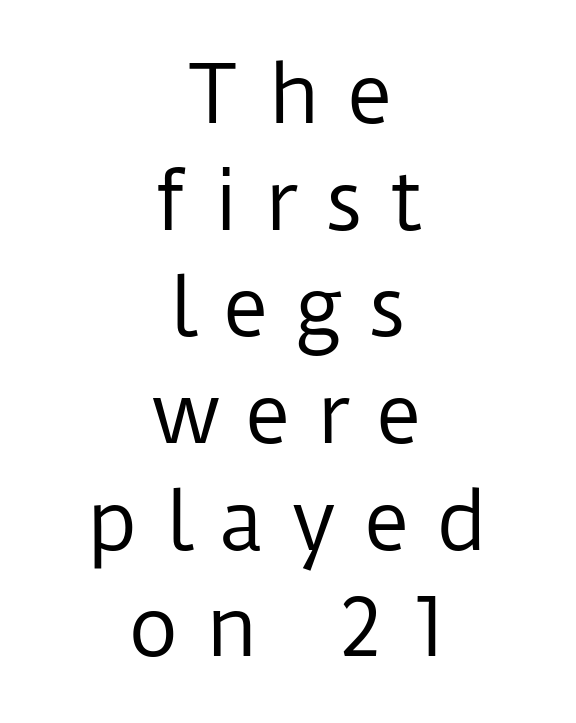
Q: Is the text bold? A: No.
Q: Is the text italic (slanted)? A: No, it is upright.
Q: Is the typeface a serif or a sans-serif typeface? A: Sans-serif.
Q: Is the text underlined? A: No.
Q: How is the paragraph aligned? A: Centered.
Q: Is the spacing between letters normal or unusually wide? A: Unusually wide.
Q: Is the spacing between lines tight, normal or loose? A: Normal.
Q: Width (condensed, normal, or wide)? A: Normal.
Q: Stroke contrast? A: Low.
Q: x-height? A: Medium.
Q: Monospaced? A: No.
